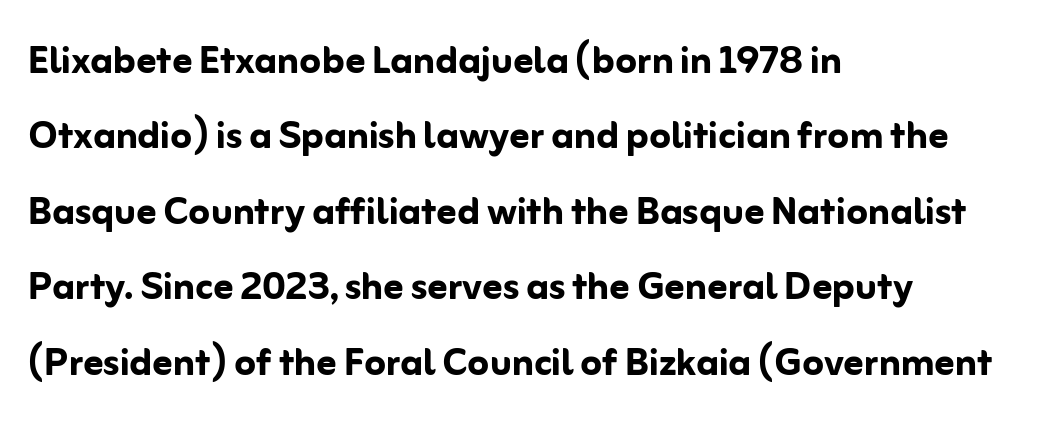
The typography opts for an upright posture over an oblique one. How would I describe the line gaps? Plain and ordinary. Note the varied advance widths — an 'i' is clearly narrower than an 'm'. The ragged edge is on the right, which tells us the setting is flush left. Anything drawn beneath the words? Only blank space. Note: no serifs on the glyphs.
